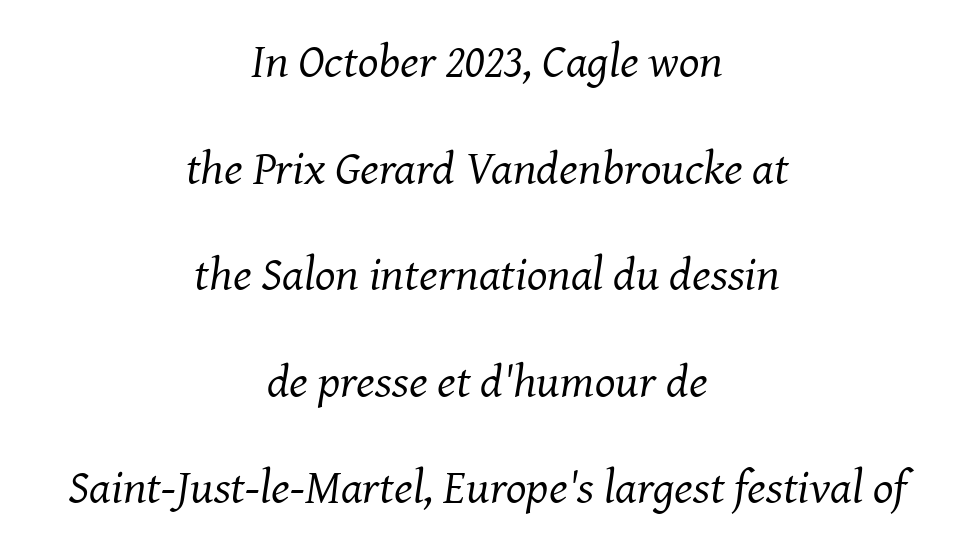
The image shows 48 px regular-weight serif type, italic (leaning right); set centered, loose line spacing (2.22x), normal letter spacing, not underlined; medium stroke contrast and a medium x-height.
